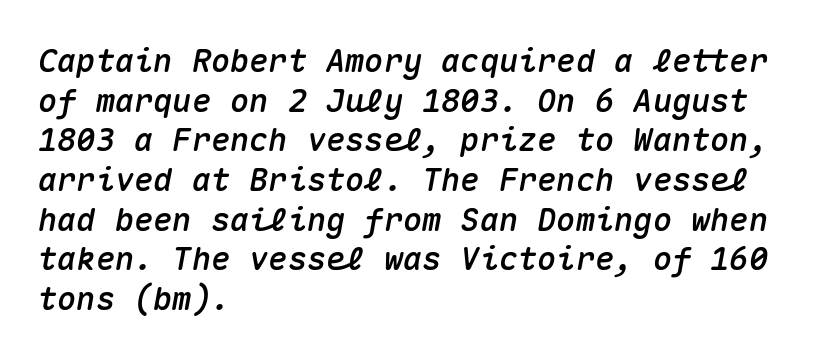
Do the characters align in a grid? Yes, the font is monospaced. Lines of text with bare space underneath. Tall strokes in this sample are angled rather than plumb. Observe the ordinary spacing: letters are neighbours, not strangers.
